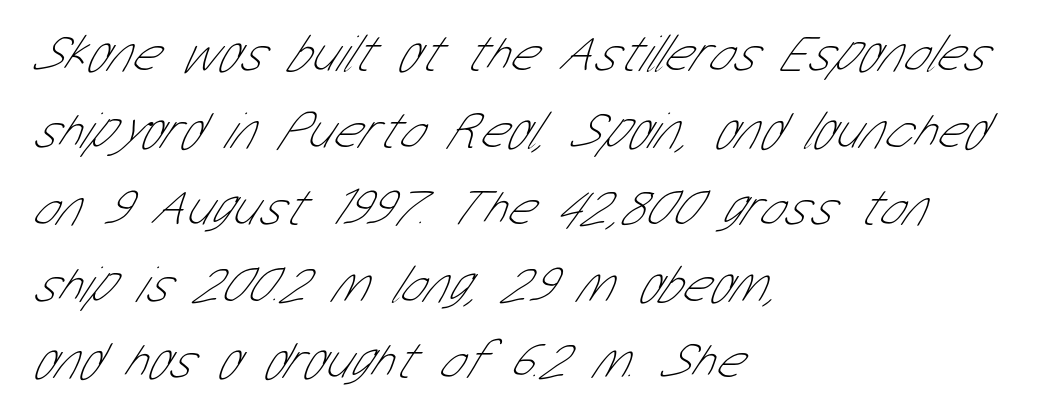
The image shows 53 px thin, condensed sans-serif type; set left-aligned, normal line spacing (1.45x), normal letter spacing, not underlined; low stroke contrast and a medium x-height.
